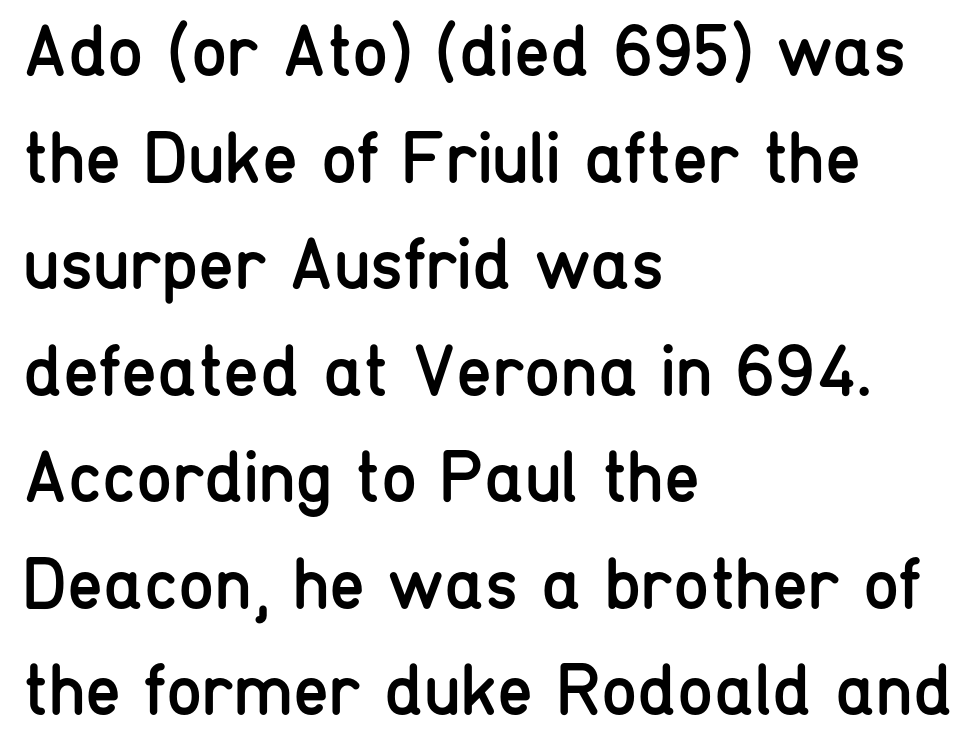
The letters look calm and open, with moderate or lighter stems. The passage shown has conventional tracking throughout. The compositor pushed each line to the left boundary. Typographically, this falls in the sans-serif category. These lines are rendered in a variable-pitch font. Nobody drew a line under any word here.
